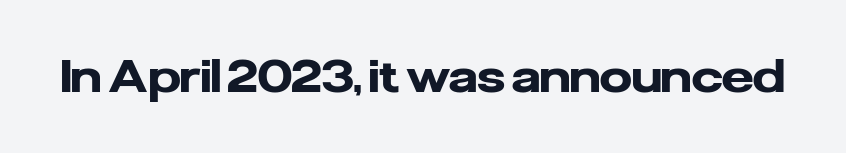
When letters stand straight like this, we call the style roman or upright. Varying glyph widths throughout — classic text-font behaviour. These lines keep a tight, regular rhythm from letter to letter. The rendering shows plain stroke endings on the letterforms — a sans-serif design. Bold? Absolutely — the strokes are thick and heavy.
